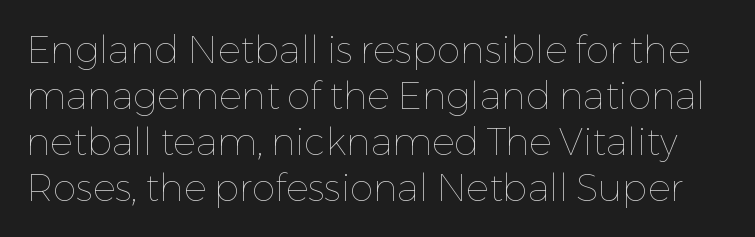
Q: Is the text bold? A: No.
Q: Is the text italic (slanted)? A: No, it is upright.
Q: Is the text underlined? A: No.
Q: Is the spacing between letters normal or unusually wide? A: Normal.
Q: Width (condensed, normal, or wide)? A: Normal.
Q: Stroke contrast? A: Low.
Q: x-height? A: Medium.
Q: Monospaced? A: No.
